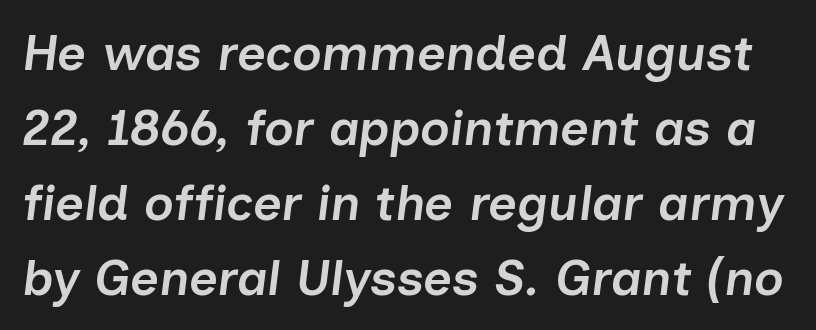
Q: Is the text bold? A: Semi-bold.
Q: Is the text italic (slanted)? A: Yes, it leans right by about 7 degrees.
Q: Is the text underlined? A: No.
Q: Is the spacing between letters normal or unusually wide? A: Normal.
Q: Is the spacing between lines tight, normal or loose? A: Normal.
Q: Width (condensed, normal, or wide)? A: Normal.
Q: Stroke contrast? A: Low.
Q: x-height? A: Medium.
Q: Monospaced? A: No.
